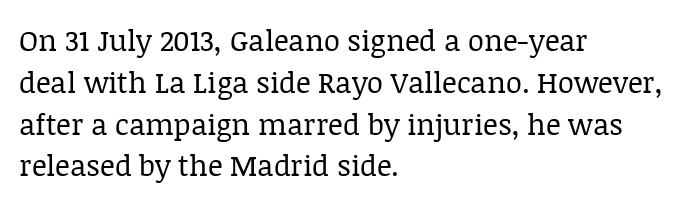
{"serif": "yes", "italic": "no", "bold": "no", "weight": "regular", "width": "normal", "stroke_contrast": "low", "x_height": "large", "monospaced": "no", "underline": "no", "align": "left", "line_spacing": "normal", "line_spacing_ratio": 1.44, "letter_spacing": "normal", "letter_spacing_em": 0.0, "glyph_px": 29}
